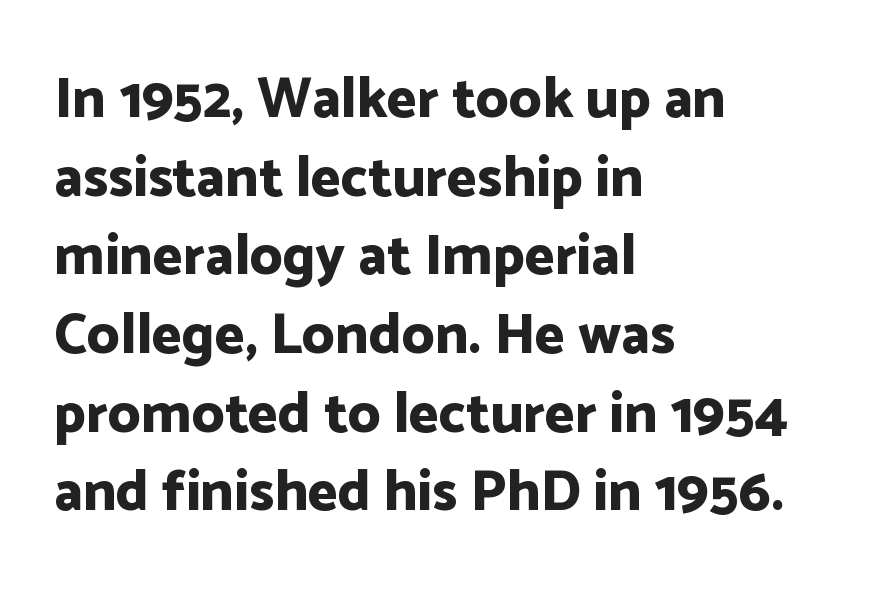
Q: Is the text bold? A: Yes.
Q: Is the text italic (slanted)? A: No, it is upright.
Q: Is the typeface a serif or a sans-serif typeface? A: Sans-serif.
Q: Is the text underlined? A: No.
Q: How is the paragraph aligned? A: Left-aligned.
Q: Is the spacing between letters normal or unusually wide? A: Normal.
Q: Is the spacing between lines tight, normal or loose? A: Normal.
Q: Width (condensed, normal, or wide)? A: Normal.
Q: Stroke contrast? A: Low.
Q: x-height? A: Medium.
Q: Monospaced? A: No.
